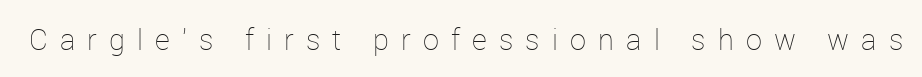
Q: Is the text bold? A: No.
Q: Is the text italic (slanted)? A: No, it is upright.
Q: Is the text underlined? A: No.
Q: Is the spacing between letters normal or unusually wide? A: Unusually wide.
Q: Width (condensed, normal, or wide)? A: Normal.
Q: Stroke contrast? A: Low.
Q: x-height? A: Medium.
Q: Monospaced? A: No.
